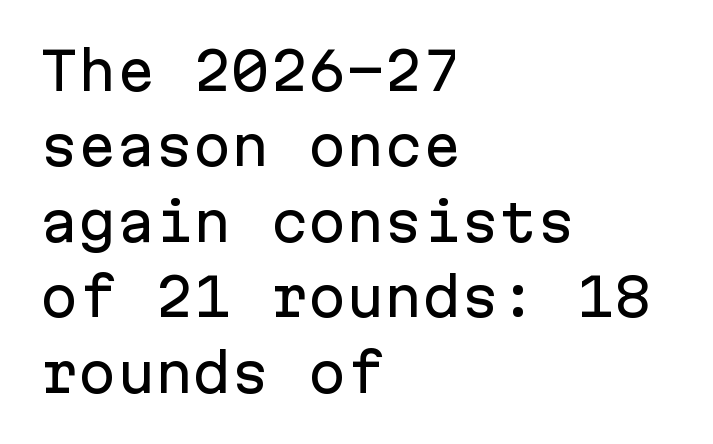
Q: Is the text italic (slanted)? A: No, it is upright.
Q: Is the typeface a serif or a sans-serif typeface? A: Sans-serif.
Q: Is the text underlined? A: No.
Q: How is the paragraph aligned? A: Left-aligned.
Q: Is the spacing between letters normal or unusually wide? A: Normal.
Q: Is the spacing between lines tight, normal or loose? A: Normal.
Q: Width (condensed, normal, or wide)? A: Normal.
Q: Stroke contrast? A: Low.
Q: x-height? A: Medium.
Q: Monospaced? A: Yes.
